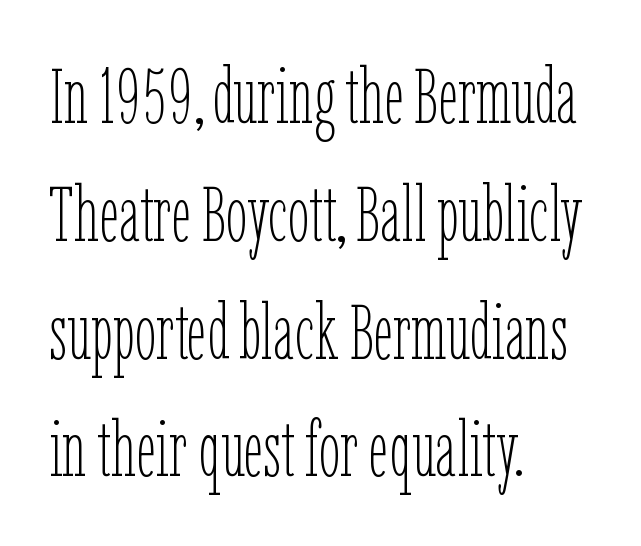
{"italic": "no", "bold": "no", "weight": "thin", "width": "condensed", "stroke_contrast": "low", "x_height": "medium", "monospaced": "no", "underline": "no", "align": "left", "line_spacing": "normal", "line_spacing_ratio": 1.53, "letter_spacing": "normal", "letter_spacing_em": 0.0, "glyph_px": 77}
